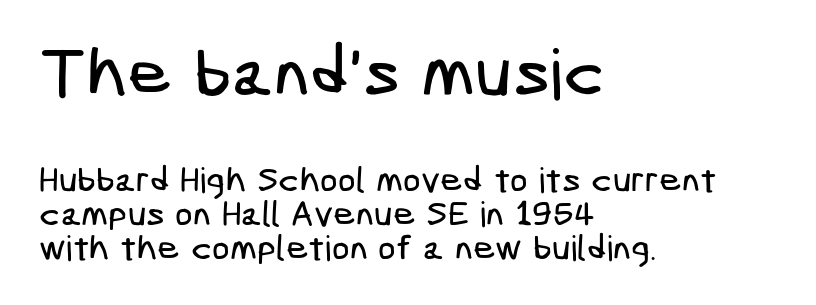
The specimen omits any rule beneath the text block's lines. Serif or sans? Sans — the stroke terminals are bare. Horizontal alignment here is leftward, the default for most running prose. The tracking reads as untouched default to a designer's eye.
